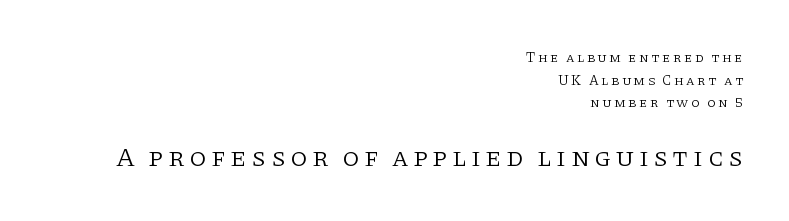
Every character sits straight up, as roman type does. Stroke thickness stays within the range of a standard reading face or lighter. Notice how the passage keeps a crisp vertical edge on the right only. Regarding leading, the lines here are spaced in the standard way. Caption: upper text group reduced, lower text group enlarged. The space directly below the letters is spotless.
